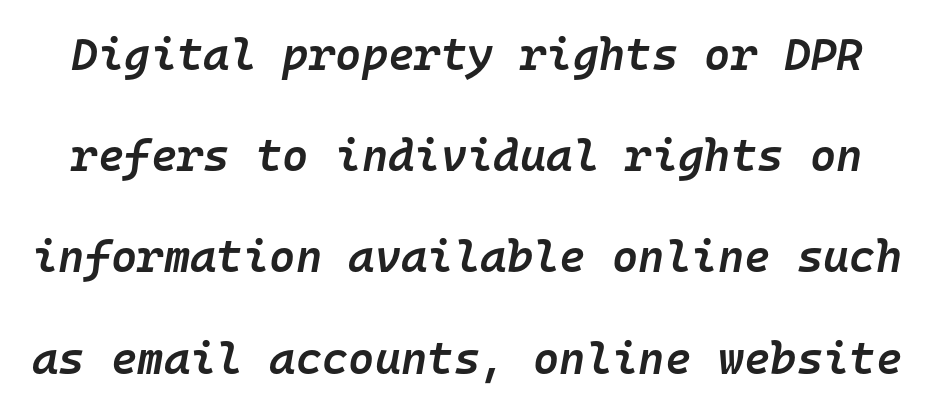
The image shows 45 px semibold type, italic (leaning right), monospaced; set loose line spacing (2.25x), normal letter spacing, not underlined; low stroke contrast and a medium x-height.
